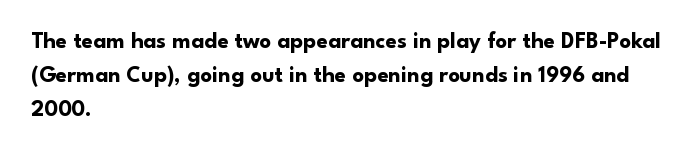
Q: Is the text bold? A: Yes.
Q: Is the text italic (slanted)? A: No, it is upright.
Q: Is the text underlined? A: No.
Q: How is the paragraph aligned? A: Left-aligned.
Q: Is the spacing between letters normal or unusually wide? A: Normal.
Q: Is the spacing between lines tight, normal or loose? A: Normal.
